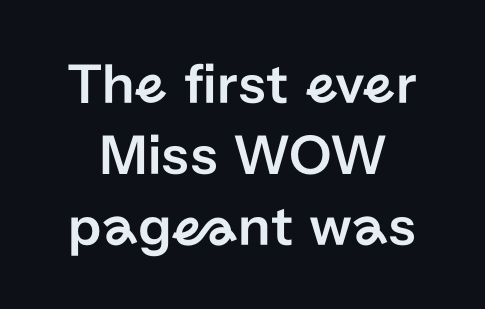
If you drew a line through each stem, it would be perfectly vertical. These lines keep a tight, regular rhythm from letter to letter. The glyphs in this specimen are sans serif. Unmarked baselines from the first word to the last.
